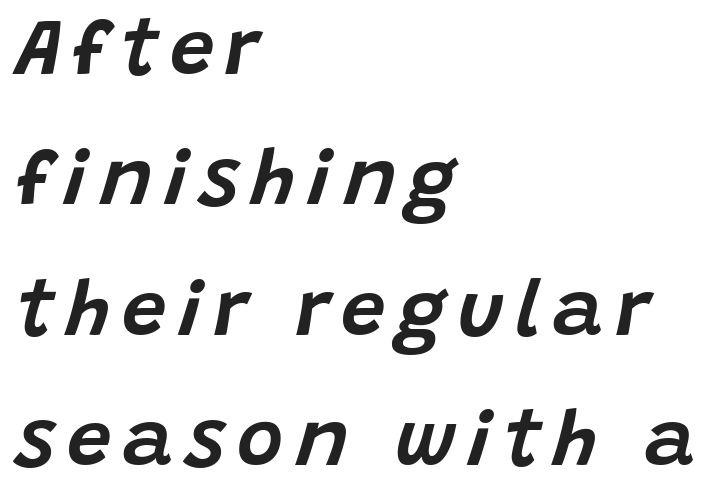
The image shows 79 px text type, italic (leaning right); set left-aligned, normal line spacing (1.65x), not underlined; low stroke contrast and a large x-height.
